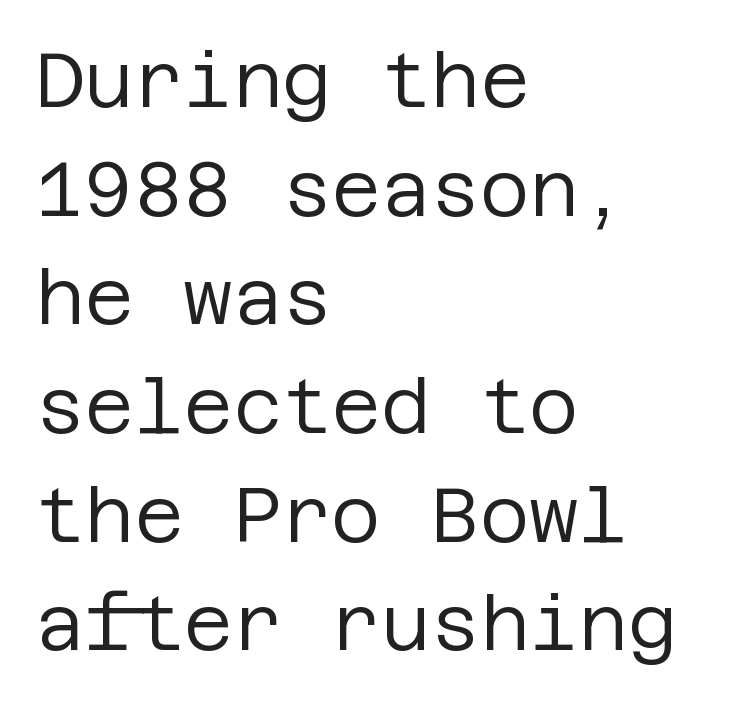
The image shows 76 px regular-weight sans-serif type, upright; set left-aligned, normal line spacing (1.43x), normal letter spacing, not underlined; low stroke contrast and a large x-height.
